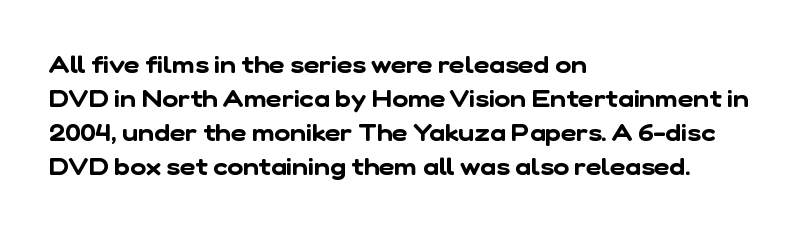
Q: Is the text underlined? A: No.
Q: How is the paragraph aligned? A: Left-aligned.
Q: Is the spacing between letters normal or unusually wide? A: Normal.
Q: Is the spacing between lines tight, normal or loose? A: Normal.
